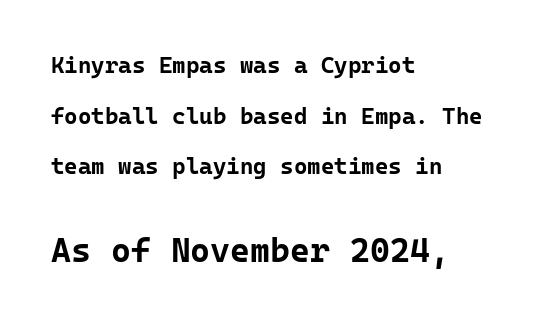
The specimen omits any rule beneath the text block's lines. Notice the wide empty band between every row — that's loose leading. A typesetter would mark this as roman, not italic. Serifs: no, the terminals of the letterforms are clean. Compared with typical body copy, the letter spacing here is the same.
